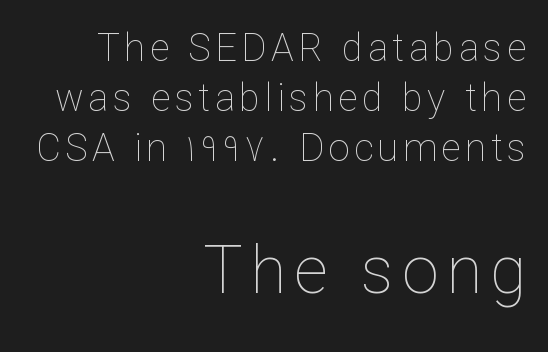
{"italic": "no", "bold": "no", "weight": "thin", "width": "normal", "stroke_contrast": "low", "x_height": "medium", "monospaced": "no", "underline": "no", "align": "right", "line_spacing": "normal", "line_spacing_ratio": 1.32, "larger_block": "second", "size_ratio": 1.74, "glyph_px": 66}
